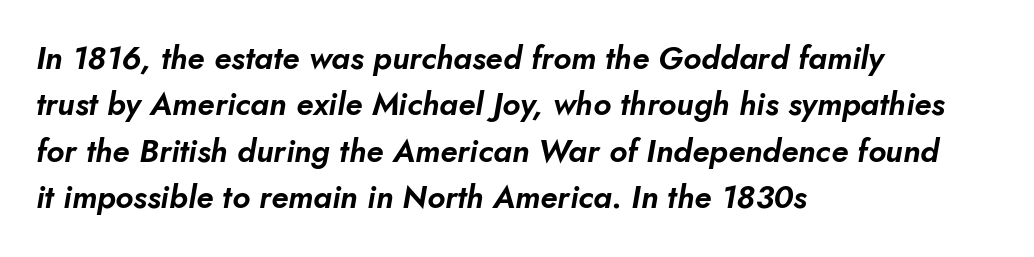
{"italic": "yes", "lean": "right", "slant_degrees": 10, "width": "normal", "stroke_contrast": "low", "x_height": "small", "monospaced": "no", "underline": "no", "align": "left", "line_spacing": "normal", "line_spacing_ratio": 1.45, "letter_spacing": "normal", "letter_spacing_em": 0.0, "glyph_px": 32}
